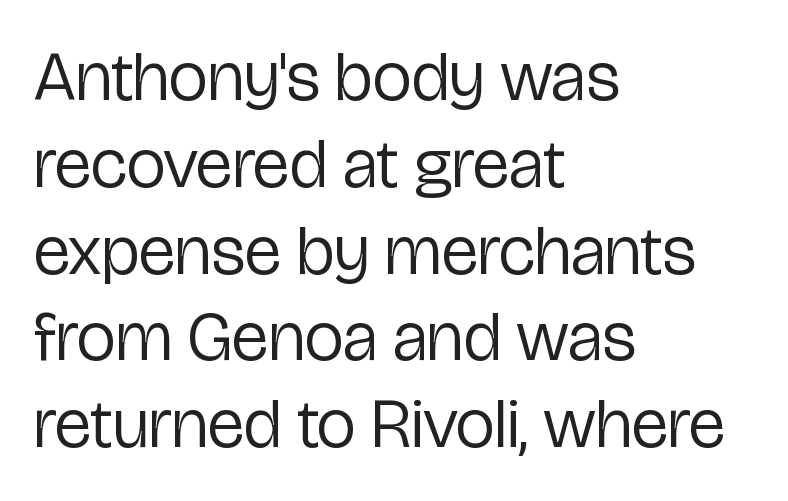
Q: Is the text bold? A: No.
Q: Is the text italic (slanted)? A: No, it is upright.
Q: Is the typeface a serif or a sans-serif typeface? A: Sans-serif.
Q: Is the text underlined? A: No.
Q: How is the paragraph aligned? A: Left-aligned.
Q: Is the spacing between letters normal or unusually wide? A: Normal.
Q: Width (condensed, normal, or wide)? A: Condensed.
Q: Stroke contrast? A: Low.
Q: x-height? A: Medium.
Q: Monospaced? A: No.
